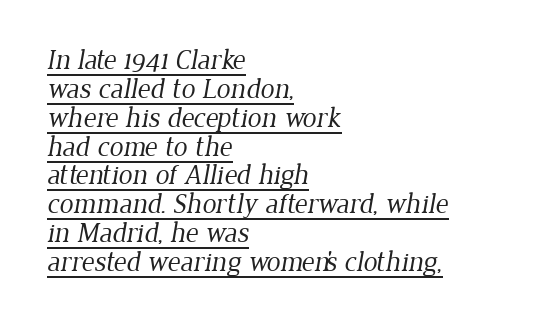
Q: Is the text bold? A: No.
Q: Is the typeface a serif or a sans-serif typeface? A: Serif.
Q: Is the text underlined? A: Yes.
Q: How is the paragraph aligned? A: Left-aligned.
Q: Is the spacing between letters normal or unusually wide? A: Normal.
Q: Is the spacing between lines tight, normal or loose? A: Tight.
Q: Width (condensed, normal, or wide)? A: Normal.
Q: Stroke contrast? A: Low.
Q: x-height? A: Medium.
Q: Monospaced? A: No.
